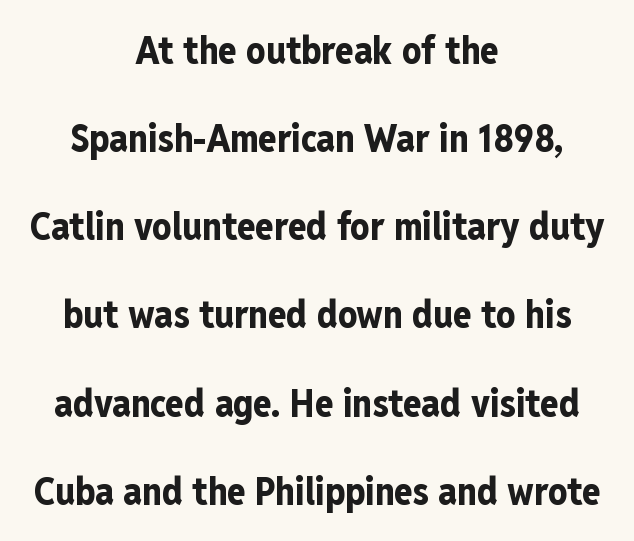
The image shows 38 px bold, condensed sans-serif type, upright; set centered, loose line spacing (2.32x), normal letter spacing, not underlined; low stroke contrast and a medium x-height.
